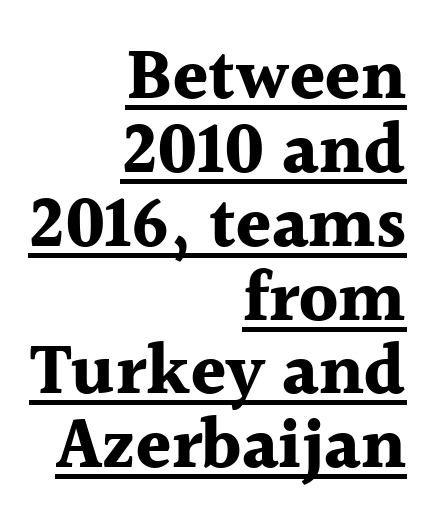
The image shows 71 px bold serif type, upright; set right-aligned, tight line spacing (1.04x), normal letter spacing, underlined; a medium x-height.
